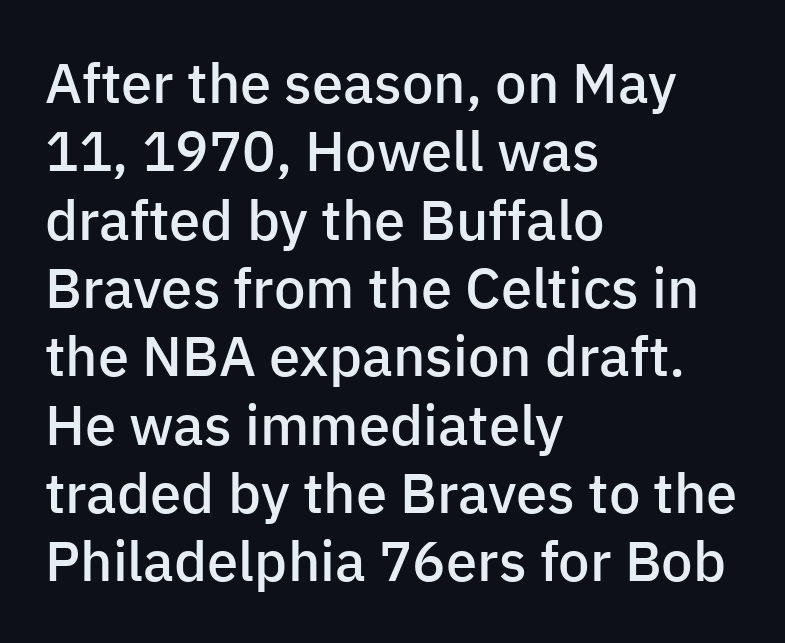
{"serif": "no", "italic": "no", "bold": "semi", "weight": "semibold", "width": "normal", "stroke_contrast": "low", "x_height": "medium", "monospaced": "no", "underline": "no", "align": "left", "line_spacing_ratio": 1.22, "letter_spacing": "normal", "letter_spacing_em": 0.0, "glyph_px": 56}
